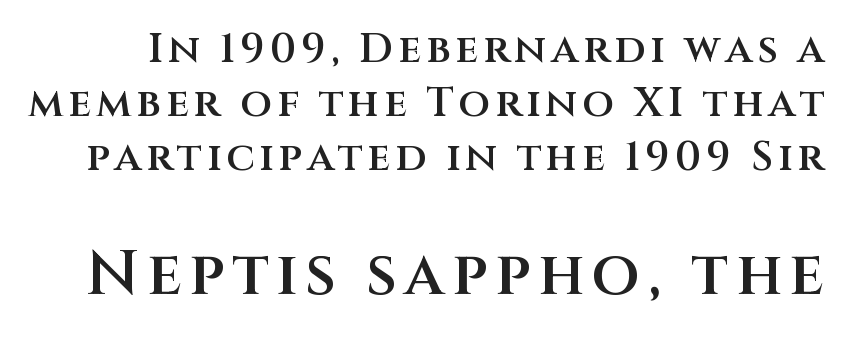
The image shows 62 px semibold sans-serif type, upright; set normal line spacing (1.32x), not underlined; the second (bottom) block is 1.51x larger; medium stroke contrast and a large x-height.
